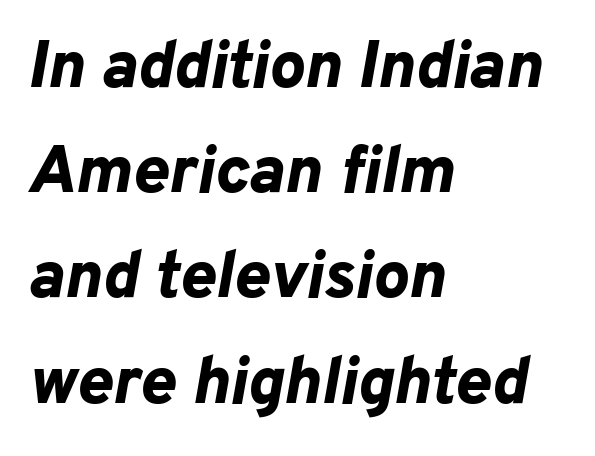
The image shows 67 px bold type, italic (leaning right); set left-aligned, normal line spacing (1.57x), normal letter spacing, not underlined; low stroke contrast and a medium x-height.
